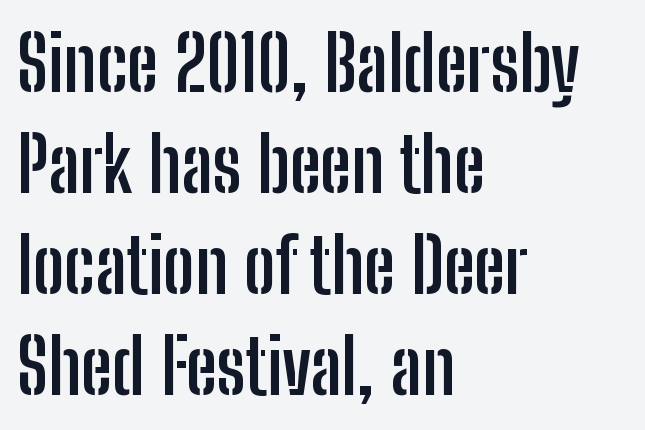
Q: Is the text bold? A: Yes.
Q: Is the text italic (slanted)? A: No, it is upright.
Q: Is the typeface a serif or a sans-serif typeface? A: Sans-serif.
Q: Is the text underlined? A: No.
Q: How is the paragraph aligned? A: Left-aligned.
Q: Is the spacing between letters normal or unusually wide? A: Normal.
Q: Is the spacing between lines tight, normal or loose? A: Normal.
Q: Width (condensed, normal, or wide)? A: Condensed.
Q: Stroke contrast? A: Low.
Q: x-height? A: Medium.
Q: Monospaced? A: No.
